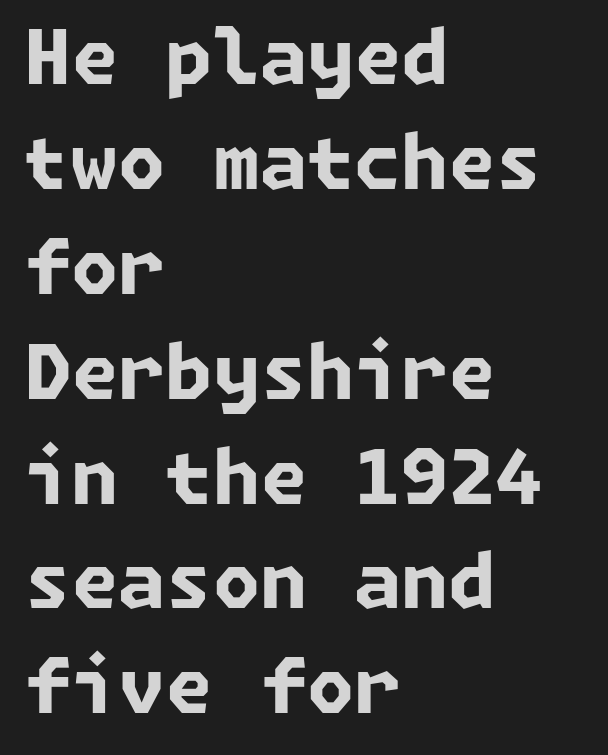
Tracking here is standard; glyphs follow each other at the usual distance. Descenders are the only things crossing below the line. Horizontally, the lines are justified to the leading edge only. Every letter is thick-stroked: bold, no question.
